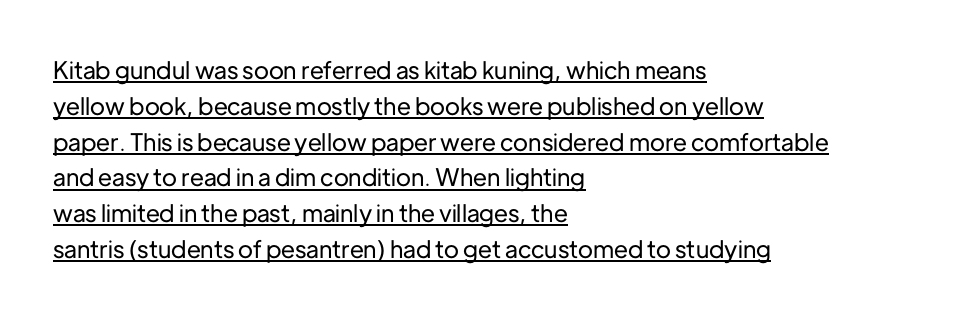
Does the copy run flush right? No — it runs flush left. Default kerning and tracking; the words read as compact shapes. The typography opts for an upright posture over an oblique one. The rows are spaced the way most documents space them.
